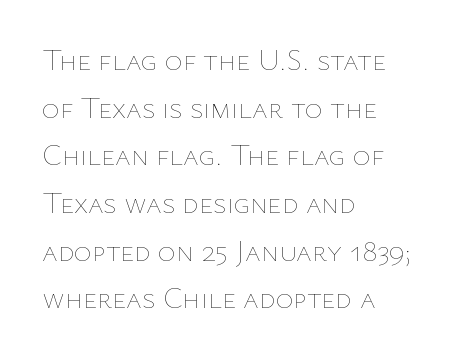
{"italic": "no", "bold": "no", "weight": "thin", "width": "normal", "stroke_contrast": "low", "x_height": "medium", "monospaced": "no", "underline": "no", "align": "left", "line_spacing": "normal", "line_spacing_ratio": 1.59, "letter_spacing": "normal", "letter_spacing_em": 0.0, "glyph_px": 30}
